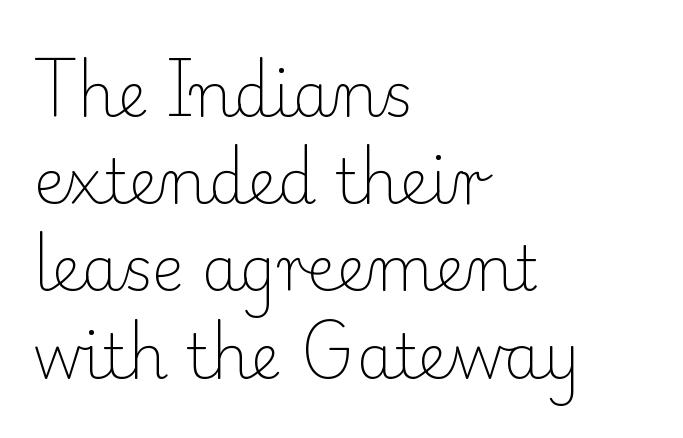
The space between consecutive lines is moderate. The rendering uses natural spacing where letterforms have individual widths. No extra ink here — the face is not bold. If you drew a line through each stem, it would be perfectly vertical. The face used here is seriffed, in the tradition of book romans. This sample uses plain, unmodified letter spacing.
